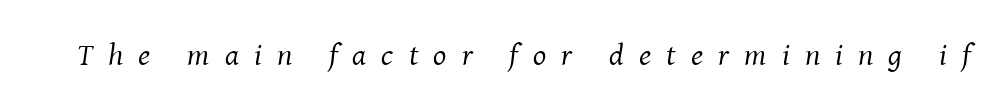
The image shows 31 px regular-weight serif type, italic (leaning right); set unusually wide letter spacing (+0.49 em), not underlined; medium stroke contrast and a medium x-height.
